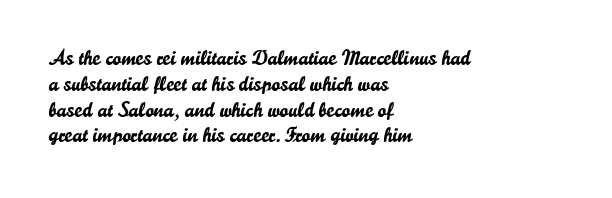
{"underline": "no", "align": "left", "line_spacing_ratio": 1.23, "letter_spacing": "normal", "letter_spacing_em": 0.0, "glyph_px": 21}
